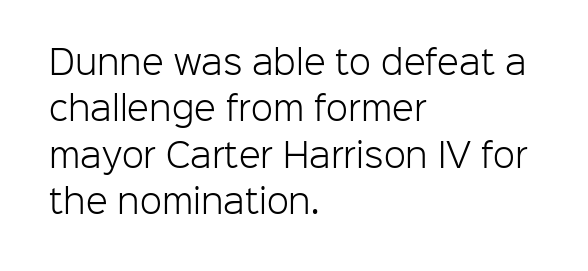
{"serif": "no", "italic": "no", "bold": "no", "weight": "light", "width": "normal", "stroke_contrast": "low", "x_height": "medium", "monospaced": "no", "underline": "no", "align": "left", "line_spacing": "normal", "line_spacing_ratio": 1.45, "letter_spacing": "normal", "letter_spacing_em": 0.0, "glyph_px": 32}
